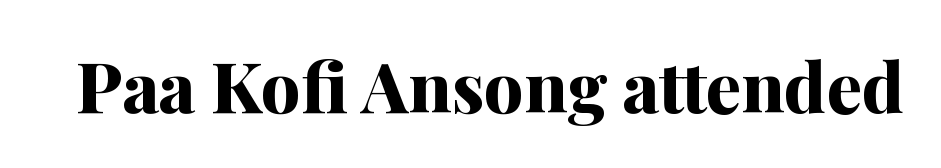
{"serif": "yes", "italic": "no", "bold": "yes", "weight": "bold", "width": "normal", "stroke_contrast": "medium", "x_height": "medium", "monospaced": "no", "underline": "no", "letter_spacing": "normal", "letter_spacing_em": 0.0, "glyph_px": 70}
